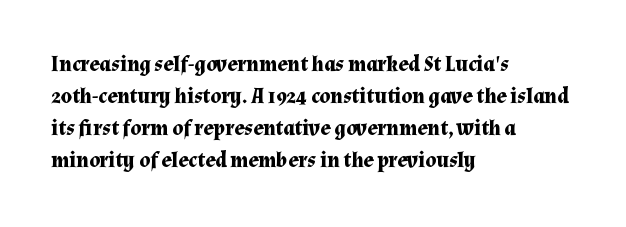
Tracking value appears to be zero — textbook default spacing. Is the type bold? Yes — the strokes are clearly thick and heavy. The block of text has a typical density, with ordinary space between rows. The rag falls on the right side of this text block. Words float on clear page, feet unadorned.
